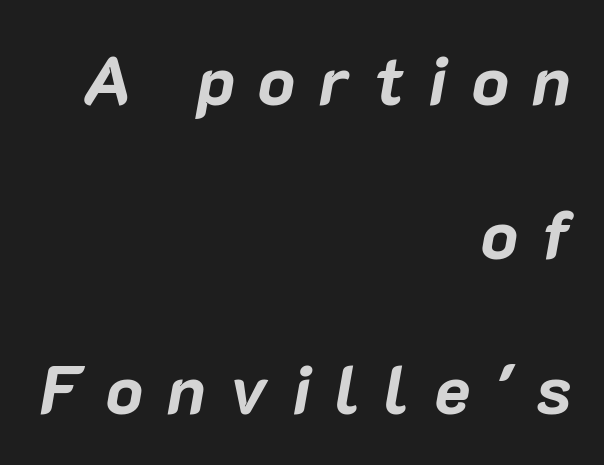
Q: Is the text bold? A: Yes.
Q: Is the text italic (slanted)? A: Yes, it leans right by about 10 degrees.
Q: Is the text underlined? A: No.
Q: How is the paragraph aligned? A: Right-aligned.
Q: Is the spacing between letters normal or unusually wide? A: Unusually wide.
Q: Is the spacing between lines tight, normal or loose? A: Loose.
Q: Width (condensed, normal, or wide)? A: Normal.
Q: Stroke contrast? A: Low.
Q: x-height? A: Medium.
Q: Monospaced? A: No.
